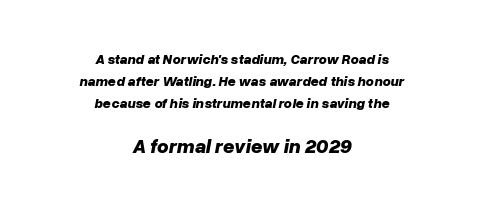
The image shows 20 px bold type, italic (leaning right); set centered, normal line spacing (1.57x), normal letter spacing, not underlined; the second (bottom) block is 1.43x larger.
